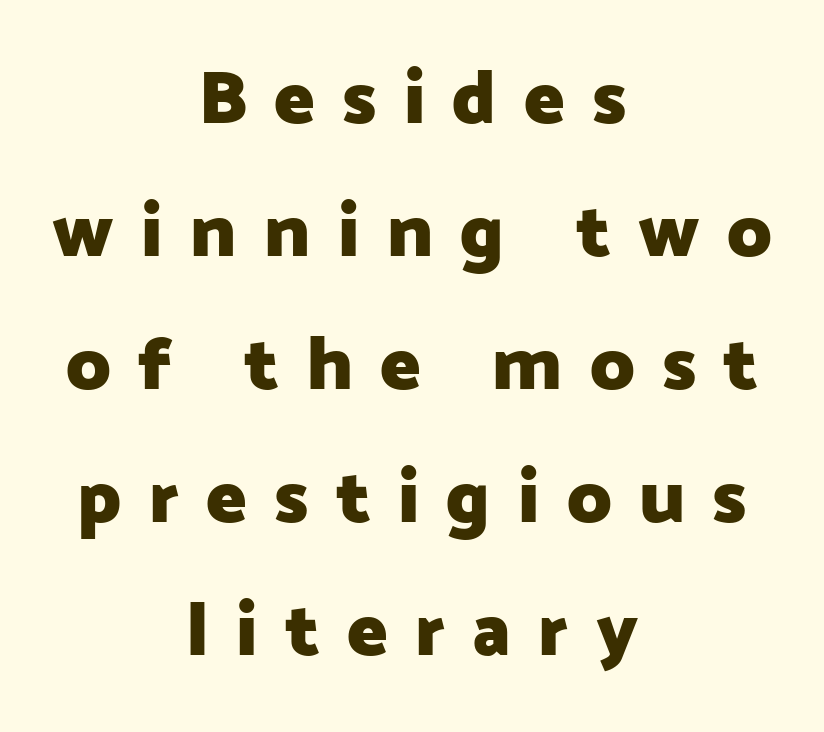
{"serif": "no", "italic": "no", "bold": "yes", "weight": "heavy", "width": "normal", "stroke_contrast": "low", "x_height": "medium", "monospaced": "no", "underline": "no", "align": "center", "line_spacing_ratio": 1.75, "letter_spacing": "wide", "letter_spacing_em": 0.36, "glyph_px": 76}
